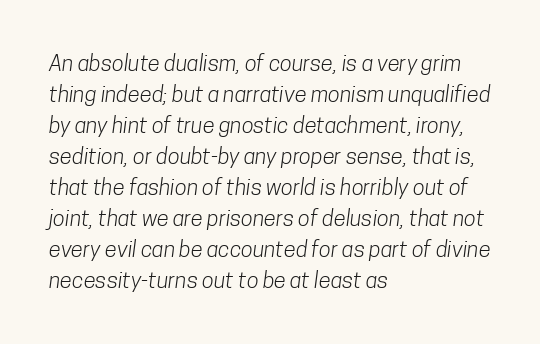
The image shows 22 px text type; set left-aligned, normal line spacing (1.41x), normal letter spacing, not underlined.
